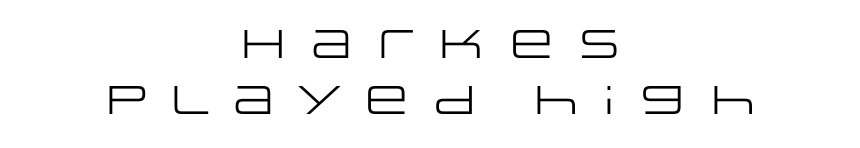
The image shows 40 px regular-weight, wide sans-serif type, upright; set centered, normal line spacing (1.4x), unusually wide letter spacing (+0.21 em), not underlined; low stroke contrast and a large x-height.
